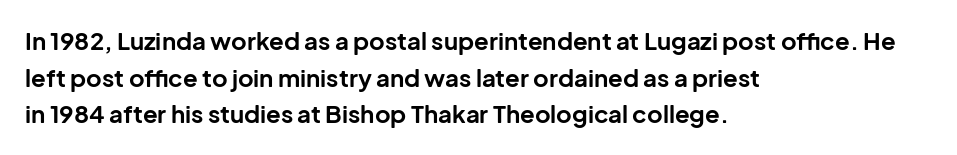
Q: Is the text bold? A: Yes.
Q: Is the text italic (slanted)? A: No, it is upright.
Q: Is the text underlined? A: No.
Q: How is the paragraph aligned? A: Left-aligned.
Q: Is the spacing between letters normal or unusually wide? A: Normal.
Q: Is the spacing between lines tight, normal or loose? A: Normal.
